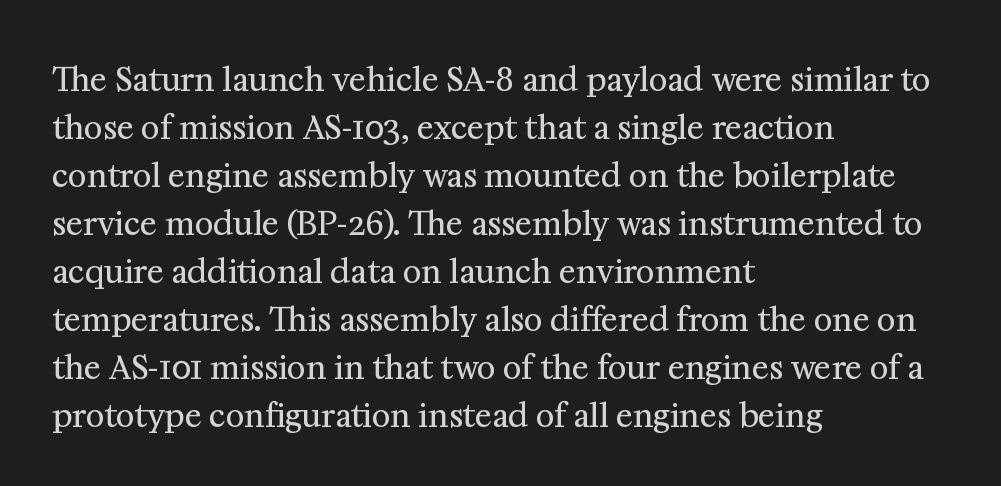
Check the space under the baseline: it is left empty. Is there any slant? The stems are plumb. If you measured baseline to baseline, you'd find a middling distance. Layout note: lines flush left. The text was rendered using a seriffed face with decorative stroke endings.
